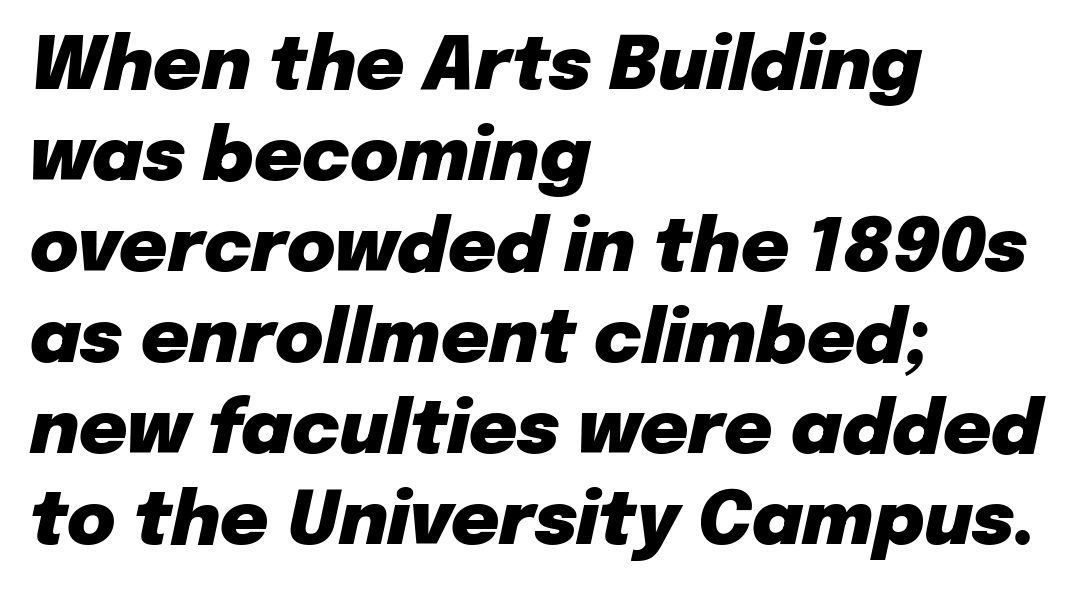
{"italic": "yes", "lean": "right", "slant_degrees": 12, "bold": "yes", "weight": "heavy", "width": "normal", "stroke_contrast": "low", "x_height": "medium", "monospaced": "no", "underline": "no", "align": "left", "line_spacing_ratio": 1.23, "letter_spacing": "normal", "letter_spacing_em": 0.0, "glyph_px": 74}
